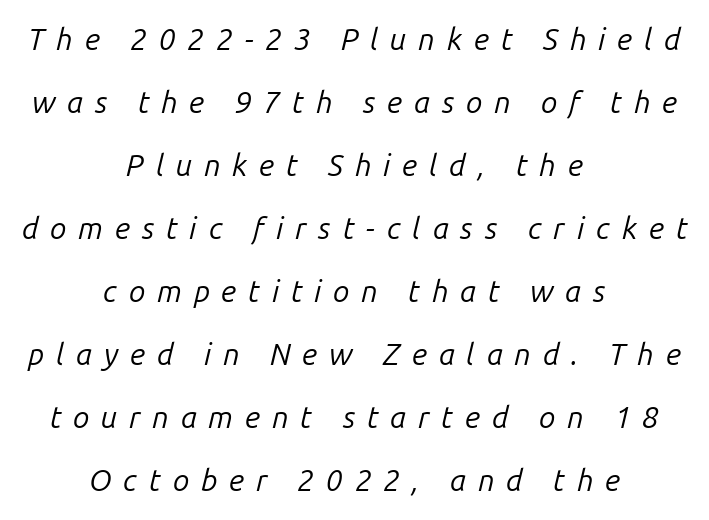
{"italic": "yes", "lean": "right", "slant_degrees": 14, "bold": "no", "weight": "regular", "width": "normal", "stroke_contrast": "low", "x_height": "medium", "monospaced": "no", "underline": "no", "align": "center", "line_spacing": "loose", "line_spacing_ratio": 2.1, "letter_spacing": "wide", "letter_spacing_em": 0.39, "glyph_px": 30}
